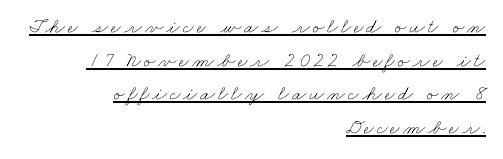
Q: Is the text bold? A: No.
Q: Is the text underlined? A: Yes.
Q: How is the paragraph aligned? A: Right-aligned.
Q: Is the spacing between lines tight, normal or loose? A: Normal.
